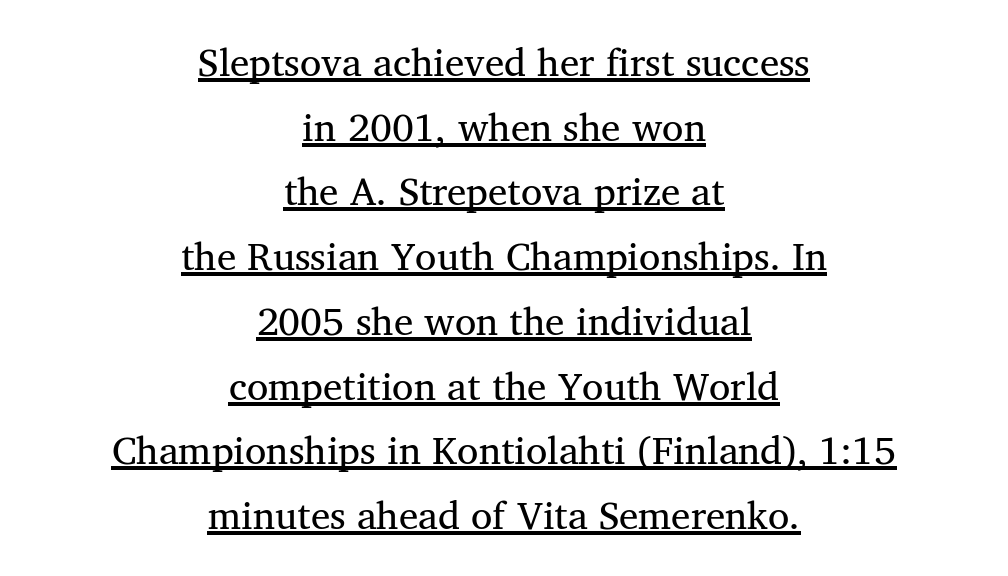
Q: Is the text bold? A: No.
Q: Is the text italic (slanted)? A: No, it is upright.
Q: Is the typeface a serif or a sans-serif typeface? A: Serif.
Q: Is the text underlined? A: Yes.
Q: How is the paragraph aligned? A: Centered.
Q: Is the spacing between letters normal or unusually wide? A: Normal.
Q: Is the spacing between lines tight, normal or loose? A: Normal.
Q: Width (condensed, normal, or wide)? A: Normal.
Q: Stroke contrast? A: Medium.
Q: x-height? A: Medium.
Q: Monospaced? A: No.
